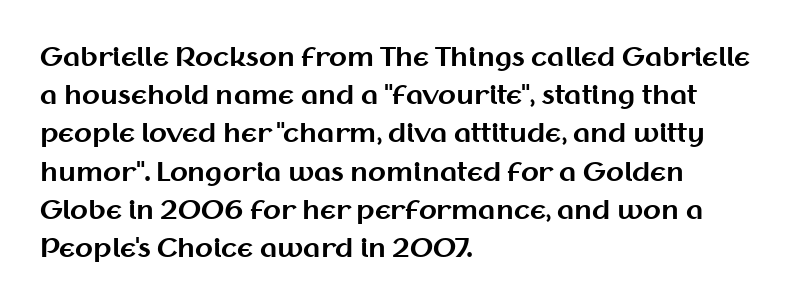
One glance says typical: line gaps are just what's usual. Students, note that the glyphs here touch the page at normal intervals. When letters stand straight like this, we call the style roman or upright. The string is rendered with underlining switched off. Casual observation: everything's shoved over to the left.
